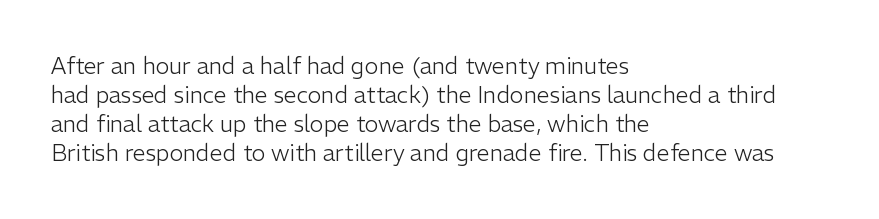
{"italic": "no", "bold": "no", "underline": "no", "align": "left", "line_spacing": "normal", "line_spacing_ratio": 1.26, "letter_spacing": "normal", "letter_spacing_em": 0.0, "glyph_px": 23}
